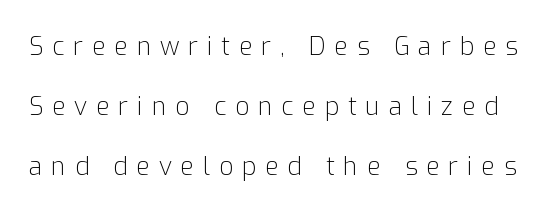
The image shows 25 px text type, upright; set loose line spacing (2.4x), unusually wide letter spacing (+0.35 em), not underlined.
